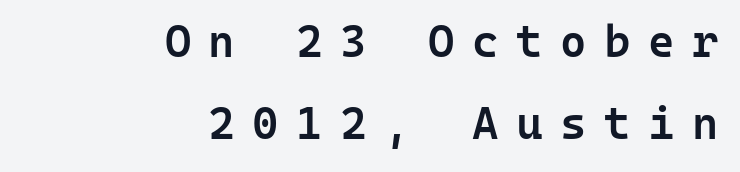
Do the characters align in a grid? Yes, the font is monospaced. Right-aligned paragraph, ragged on the left. A typesetter would mark this as roman, not italic. The tracking reads as deliberately expanded to a designer's eye. A somewhat darkened texture: the type is semibold rather than bold.
